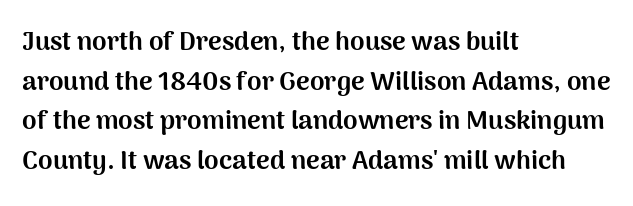
Line spacing here is normal. Words float on clear page, feet unadorned. Each glyph is drawn with heavy, bold strokes. There is no visible air inserted between adjacent glyphs. These lines are set flush left with a ragged right edge. This is roman type, the default non-slanted kind.
